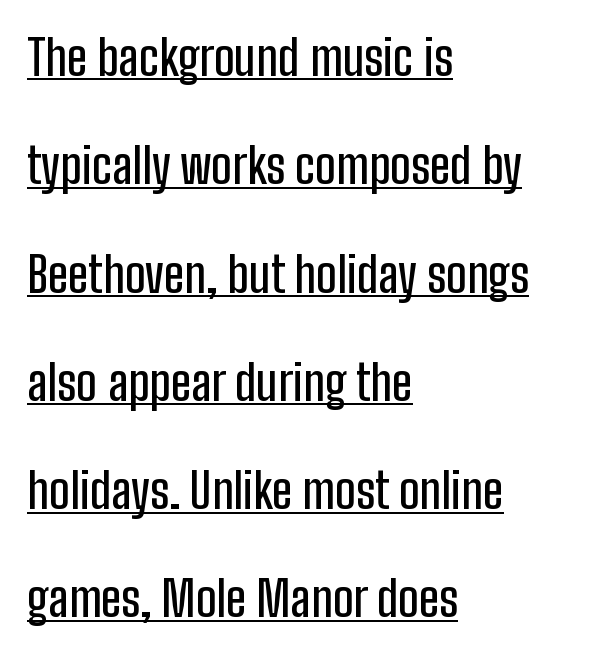
{"serif": "no", "italic": "no", "width": "condensed", "stroke_contrast": "low", "x_height": "medium", "monospaced": "no", "underline": "yes", "align": "left", "line_spacing": "loose", "line_spacing_ratio": 2.21, "letter_spacing": "normal", "letter_spacing_em": 0.0, "glyph_px": 49}
